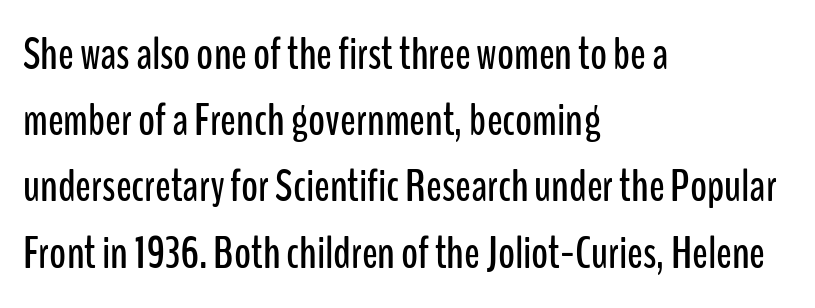
{"serif": "no", "italic": "no", "width": "condensed", "stroke_contrast": "low", "x_height": "medium", "monospaced": "no", "underline": "no", "align": "left", "line_spacing": "normal", "line_spacing_ratio": 1.44, "letter_spacing": "normal", "letter_spacing_em": 0.0, "glyph_px": 46}
